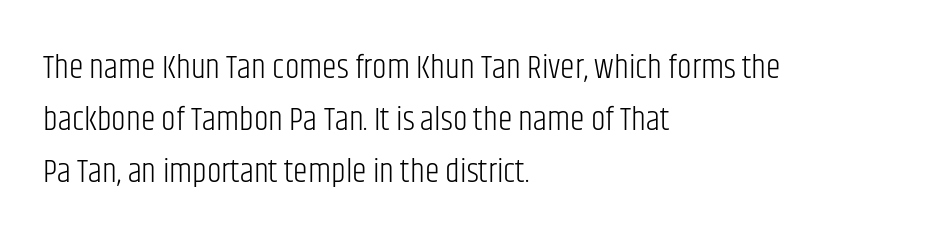
{"serif": "no", "italic": "no", "bold": "no", "weight": "light", "width": "condensed", "stroke_contrast": "low", "x_height": "large", "monospaced": "no", "underline": "no", "align": "left", "line_spacing": "normal", "line_spacing_ratio": 1.57, "letter_spacing": "normal", "letter_spacing_em": 0.0, "glyph_px": 33}
